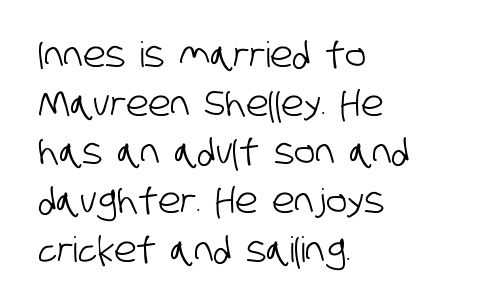
Q: Is the typeface a serif or a sans-serif typeface? A: Sans-serif.
Q: Is the text underlined? A: No.
Q: How is the paragraph aligned? A: Left-aligned.
Q: Is the spacing between letters normal or unusually wide? A: Normal.
Q: Is the spacing between lines tight, normal or loose? A: Normal.
Q: Width (condensed, normal, or wide)? A: Condensed.
Q: Stroke contrast? A: Low.
Q: x-height? A: Large.
Q: Monospaced? A: No.
